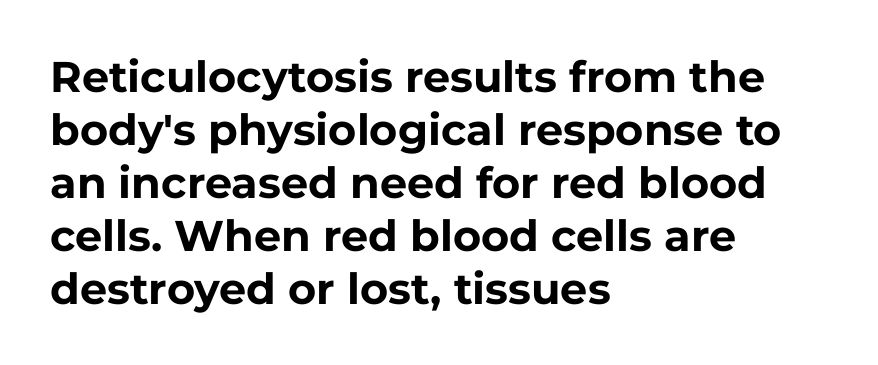
Posture: upright roman. Look at the tracking — it's just the regular setting, nothing added. The typesetter chose a ragged-right arrangement here. A sans-serif font was chosen for this passage. Set as a true bold cut, around the 700 mark.
